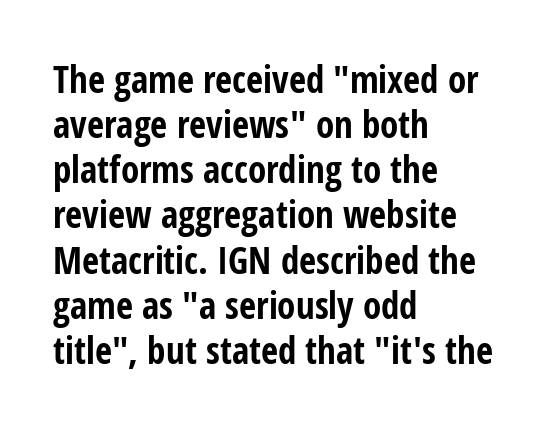
Varying glyph widths throughout — classic text-font behaviour. Words appear dense and cohesive because spacing is normal. Typographically, this falls in the sans-serif category. The passage shown is emphatically bold. Honestly, there is no underline to notice here at all.
